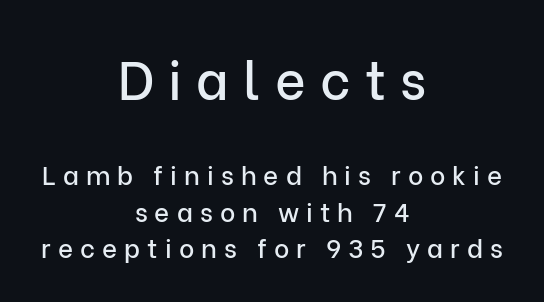
The image shows 53 px sans-serif type, upright; set centered, normal line spacing (1.41x), unusually wide letter spacing (+0.27 em), not underlined; the first (top) block is 2.04x larger; low stroke contrast and a medium x-height.
